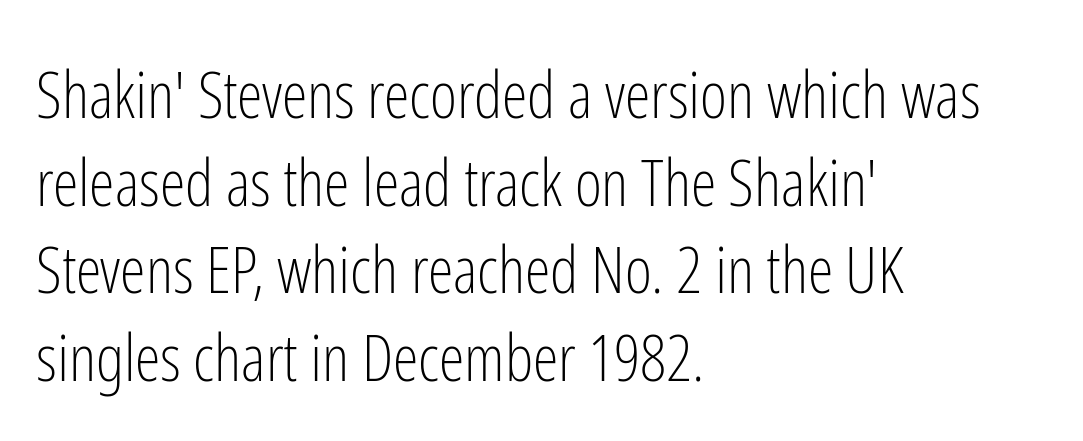
This sample uses an upright cut, with every glyph sitting square on the baseline. The paragraph shown leans on its left margin. The rows are spaced the way most documents space them. Bare-footed words on every line. To sum up the face: it is a sans, with no serifs. In terms of letterspacing, this is plain default setting.
